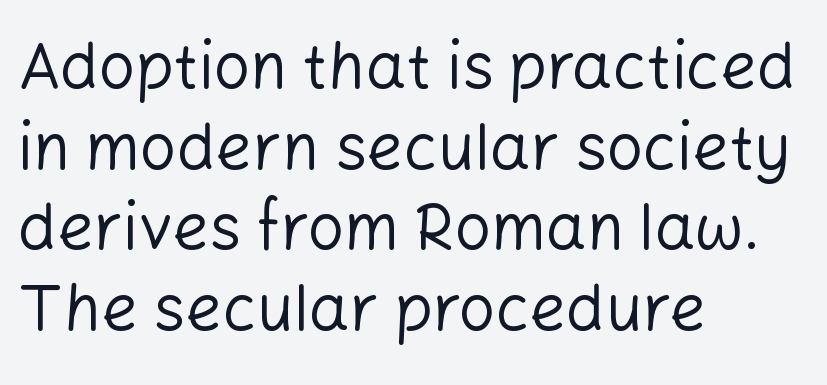
Q: Is the text bold? A: No.
Q: Is the text italic (slanted)? A: No, it is upright.
Q: Is the typeface a serif or a sans-serif typeface? A: Sans-serif.
Q: Is the text underlined? A: No.
Q: How is the paragraph aligned? A: Left-aligned.
Q: Is the spacing between letters normal or unusually wide? A: Normal.
Q: Is the spacing between lines tight, normal or loose? A: Normal.
Q: Width (condensed, normal, or wide)? A: Normal.
Q: Stroke contrast? A: Low.
Q: x-height? A: Medium.
Q: Monospaced? A: No.
